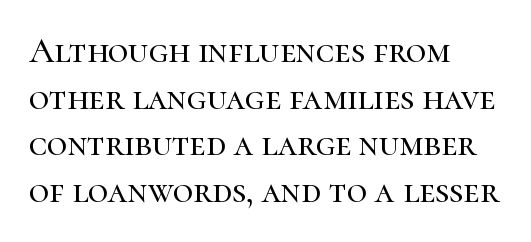
Q: Is the text italic (slanted)? A: No, it is upright.
Q: Is the typeface a serif or a sans-serif typeface? A: Serif.
Q: Is the text underlined? A: No.
Q: How is the paragraph aligned? A: Left-aligned.
Q: Is the spacing between letters normal or unusually wide? A: Normal.
Q: Is the spacing between lines tight, normal or loose? A: Normal.
Q: Width (condensed, normal, or wide)? A: Normal.
Q: Stroke contrast? A: High.
Q: x-height? A: Medium.
Q: Monospaced? A: No.
